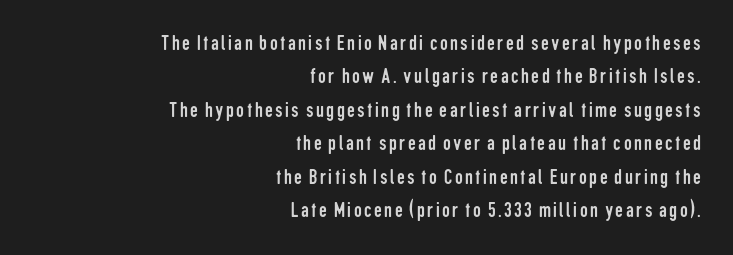
Q: Is the text bold? A: No.
Q: Is the text italic (slanted)? A: No, it is upright.
Q: Is the text underlined? A: No.
Q: How is the paragraph aligned? A: Right-aligned.
Q: Is the spacing between lines tight, normal or loose? A: Normal.
